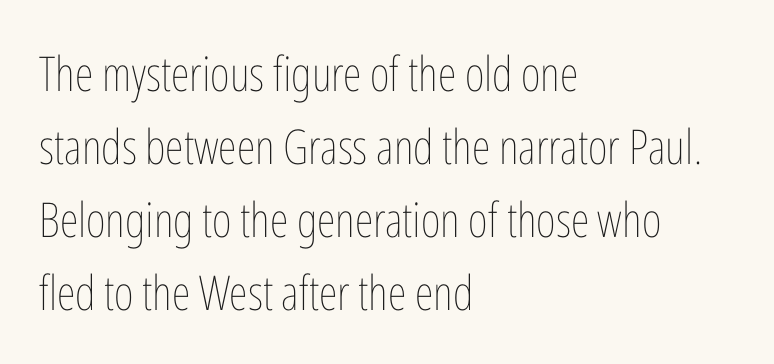
The strokes are not fattened; the text isn't bold. The baseline area is clear. When letters stand straight like this, we call the style roman or upright. The letters advance in unequal steps, a hallmark of proportional type. The setting favours the left margin, as ordinary paragraphs usually do. Whoever set this chose a conventional vertical rhythm.
